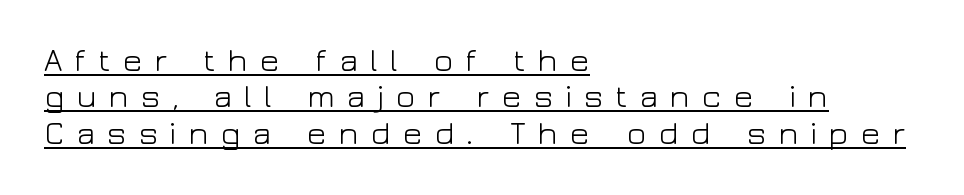
{"serif": "no", "italic": "no", "bold": "no", "weight": "light", "width": "wide", "stroke_contrast": "low", "x_height": "medium", "monospaced": "no", "underline": "yes", "align": "left", "line_spacing": "tight", "line_spacing_ratio": 1.1, "letter_spacing": "wide", "letter_spacing_em": 0.34, "glyph_px": 33}
